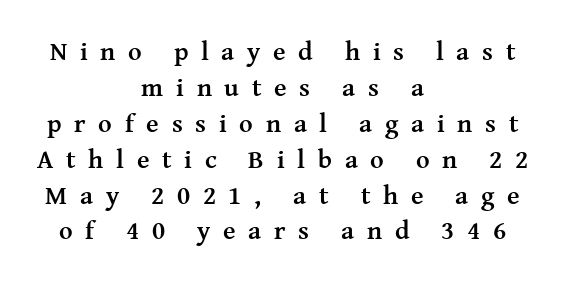
Underline: absent. Line starts and ends both wander, symmetrically. Substantial extra tracking has been applied to these lines. Compared with typical paragraphs, the rows here are spaced about the same.
